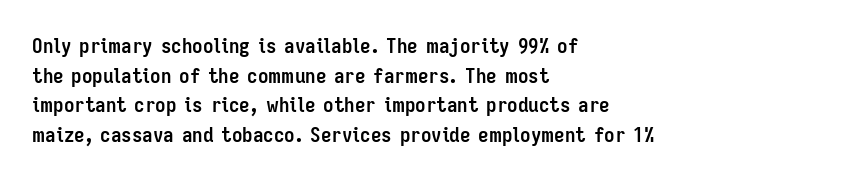
The vertical gap from one line to the next is medium. Beneath every word, the page is bare. Nothing unusual about the tracking: characters are spaced as the font intends. Its strokes are broad and dark, the hallmark of bold type. This sample uses an upright cut, with every glyph sitting square on the baseline. If you drew a ruler down the left edge, every line would touch it.
